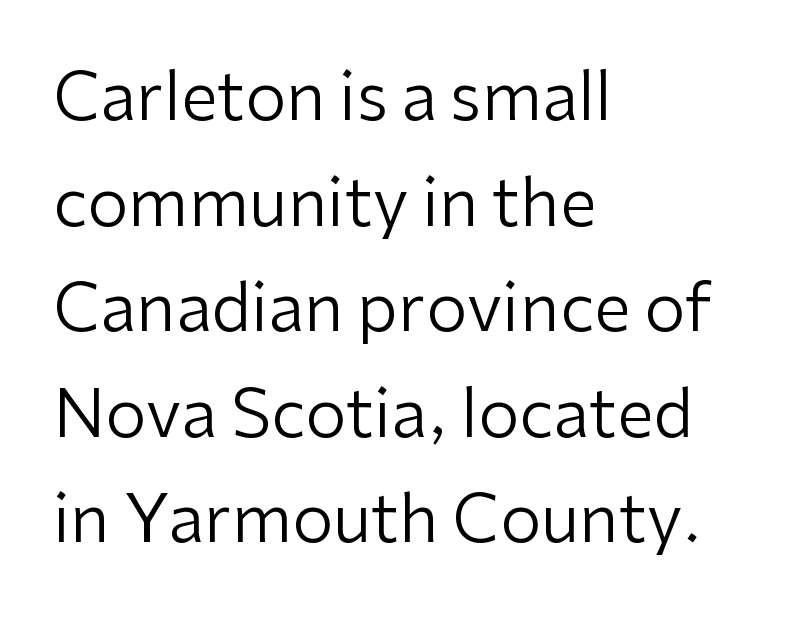
Q: Is the text bold? A: No.
Q: Is the text italic (slanted)? A: No, it is upright.
Q: Is the typeface a serif or a sans-serif typeface? A: Sans-serif.
Q: Is the text underlined? A: No.
Q: How is the paragraph aligned? A: Left-aligned.
Q: Is the spacing between letters normal or unusually wide? A: Normal.
Q: Is the spacing between lines tight, normal or loose? A: Normal.
Q: Width (condensed, normal, or wide)? A: Normal.
Q: Stroke contrast? A: Low.
Q: x-height? A: Medium.
Q: Monospaced? A: No.
